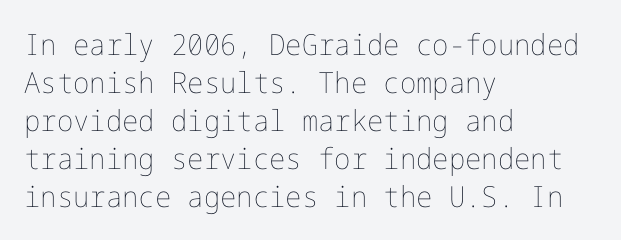
The image shows 29 px thin type, upright; set left-aligned, normal line spacing (1.31x), normal letter spacing, not underlined; low stroke contrast and a medium x-height.
